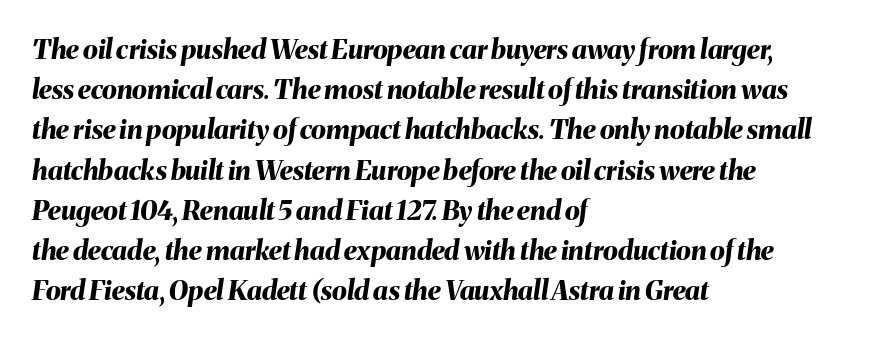
The image shows 27 px bold type, italic (leaning right); set left-aligned, normal line spacing (1.49x), normal letter spacing, not underlined.
